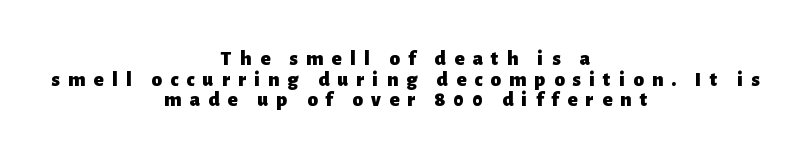
The image shows 21 px bold type, upright; set centered, tight line spacing (0.98x), unusually wide letter spacing (+0.39 em), not underlined.
